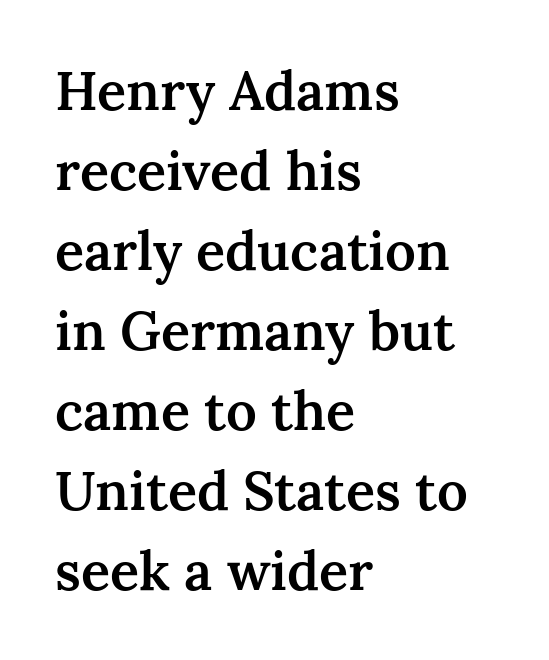
The image shows 54 px semibold serif type, upright; set left-aligned, normal line spacing (1.48x), normal letter spacing, not underlined; medium stroke contrast and a medium x-height.
